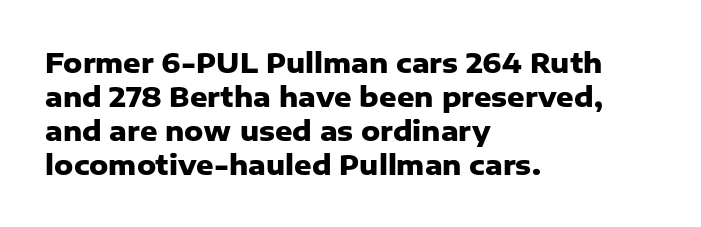
Q: Is the text bold? A: Yes.
Q: Is the text italic (slanted)? A: No, it is upright.
Q: Is the text underlined? A: No.
Q: How is the paragraph aligned? A: Left-aligned.
Q: Is the spacing between letters normal or unusually wide? A: Normal.
Q: Is the spacing between lines tight, normal or loose? A: Normal.
